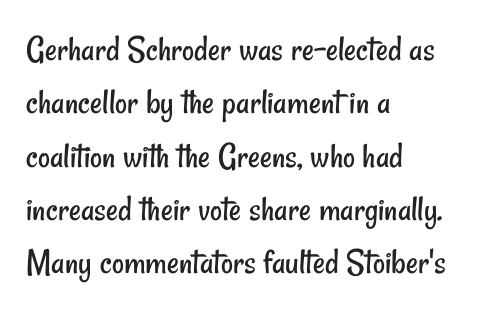
The image shows 37 px regular-weight, condensed sans-serif type; set left-aligned, normal line spacing (1.44x), normal letter spacing, not underlined; low stroke contrast and a small x-height.
